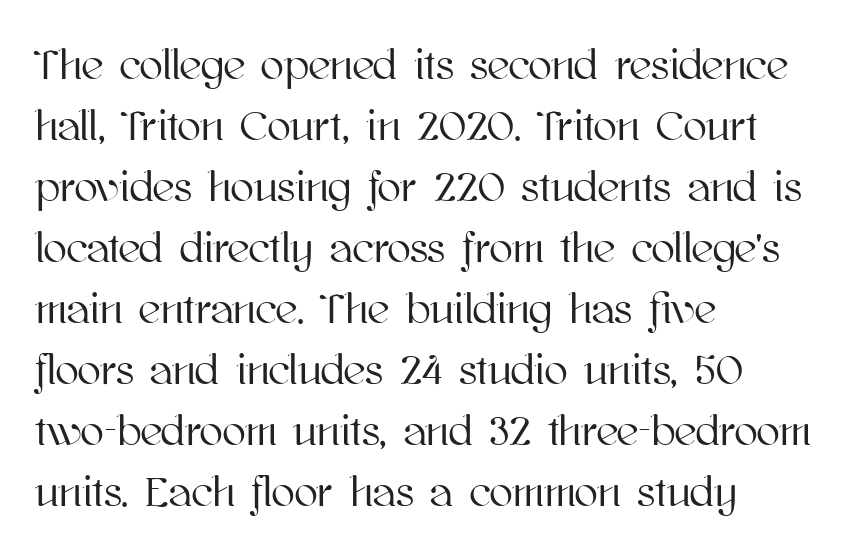
The rendering uses natural spacing where letterforms have individual widths. Italic: no, the glyphs are upright roman. The paragraph has a hard left edge and a soft right edge. Observe the ordinary spacing: letters are neighbours, not strangers. The words here are not underlined. Leading: standard.
